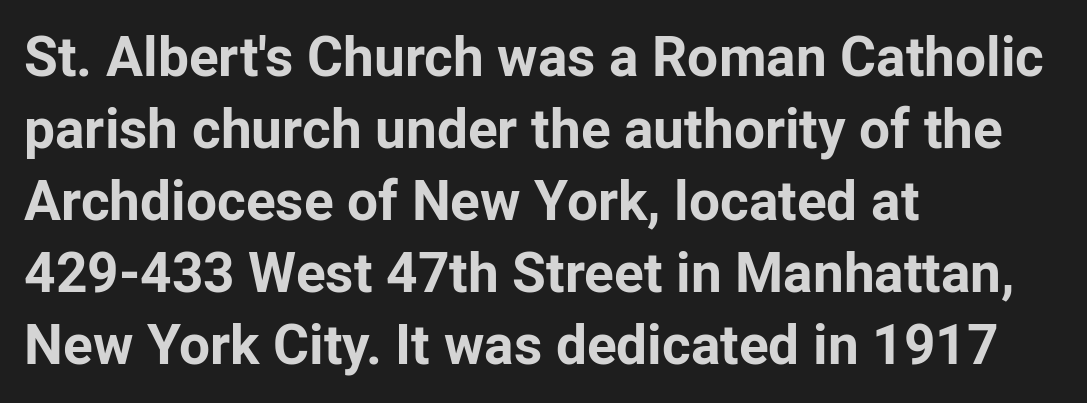
{"serif": "no", "italic": "no", "bold": "yes", "weight": "bold", "width": "normal", "stroke_contrast": "low", "x_height": "medium", "monospaced": "no", "underline": "no", "align": "left", "line_spacing": "normal", "line_spacing_ratio": 1.31, "letter_spacing": "normal", "letter_spacing_em": 0.0, "glyph_px": 55}
